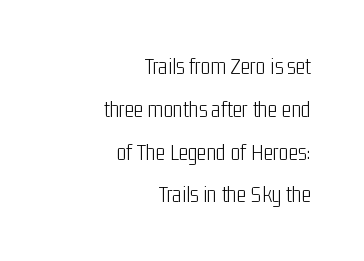
Is the type heavy? It reads as light-to-regular instead. Does extra space separate the letters? No, they use regular spacing. Every character sits straight up, as roman type does. The paragraph shown leans on its right margin. Unmarked baselines from the first word to the last.
